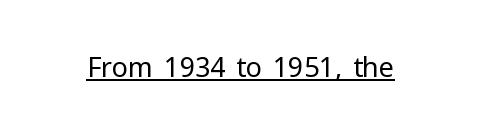
The image shows 27 px text type, upright; set normal letter spacing, underlined.
